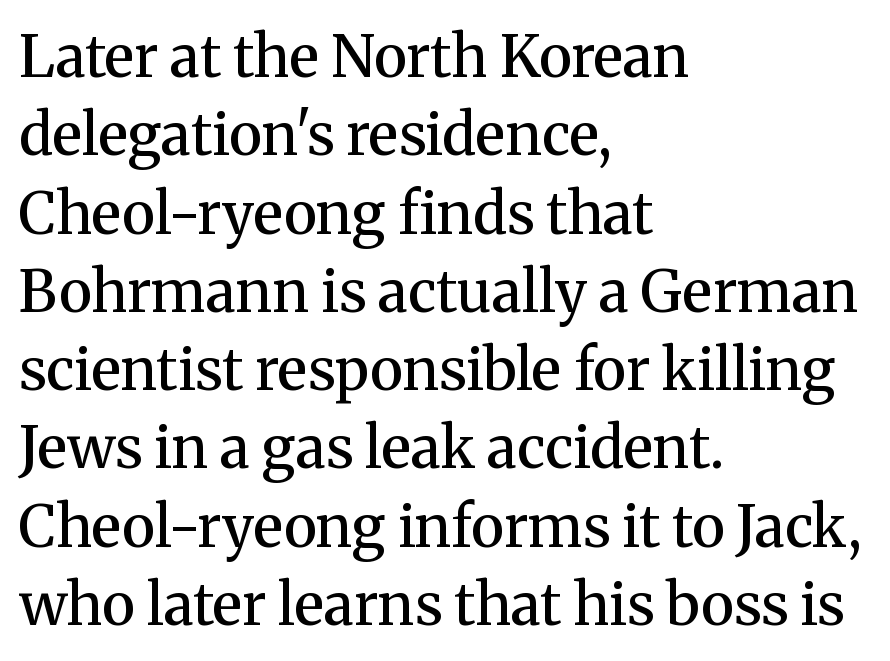
The image shows 58 px semibold serif type, upright; set left-aligned, normal line spacing (1.35x), normal letter spacing, not underlined; medium stroke contrast and a medium x-height.
